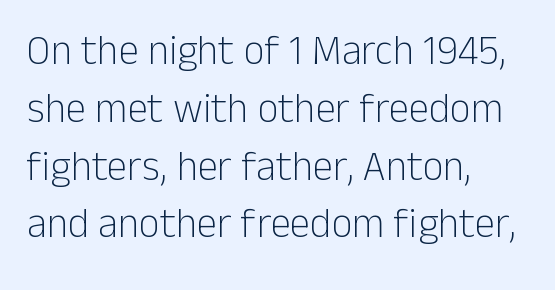
{"serif": "no", "italic": "no", "bold": "no", "weight": "light", "width": "normal", "stroke_contrast": "low", "x_height": "medium", "monospaced": "no", "underline": "no", "align": "left", "line_spacing": "normal", "line_spacing_ratio": 1.41, "letter_spacing": "normal", "letter_spacing_em": 0.0, "glyph_px": 41}
